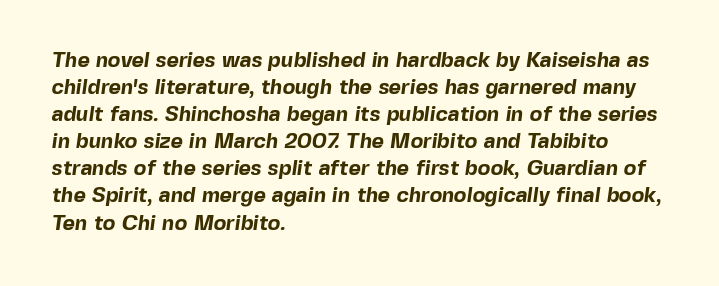
Q: Is the text bold? A: Yes.
Q: Is the text underlined? A: No.
Q: How is the paragraph aligned? A: Left-aligned.
Q: Is the spacing between letters normal or unusually wide? A: Normal.
Q: Is the spacing between lines tight, normal or loose? A: Normal.
